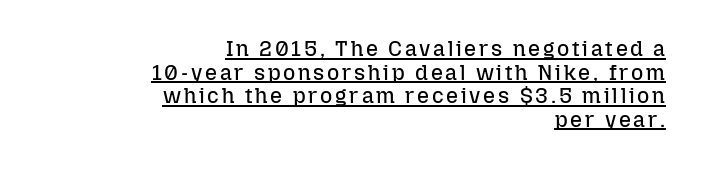
{"italic": "no", "bold": "no", "underline": "yes", "align": "right", "line_spacing": "tight", "line_spacing_ratio": 1.12, "glyph_px": 21}
